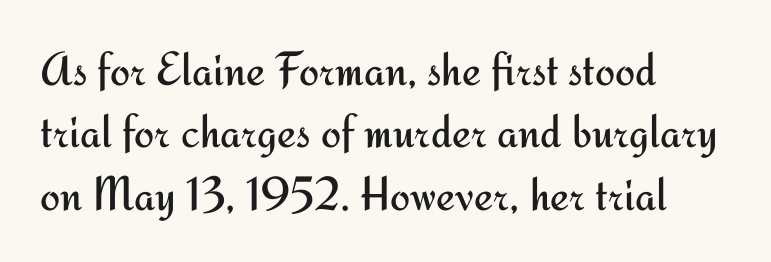
Q: Is the text bold? A: No.
Q: Is the text italic (slanted)? A: No, it is upright.
Q: Is the typeface a serif or a sans-serif typeface? A: Sans-serif.
Q: Is the text underlined? A: No.
Q: How is the paragraph aligned? A: Left-aligned.
Q: Is the spacing between letters normal or unusually wide? A: Normal.
Q: Is the spacing between lines tight, normal or loose? A: Normal.
Q: Width (condensed, normal, or wide)? A: Normal.
Q: Stroke contrast? A: Medium.
Q: x-height? A: Small.
Q: Monospaced? A: No.
